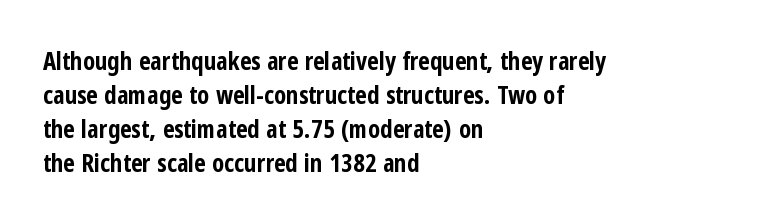
{"italic": "no", "bold": "yes", "underline": "no", "align": "left", "line_spacing": "normal", "line_spacing_ratio": 1.36, "letter_spacing": "normal", "letter_spacing_em": 0.0, "glyph_px": 25}
